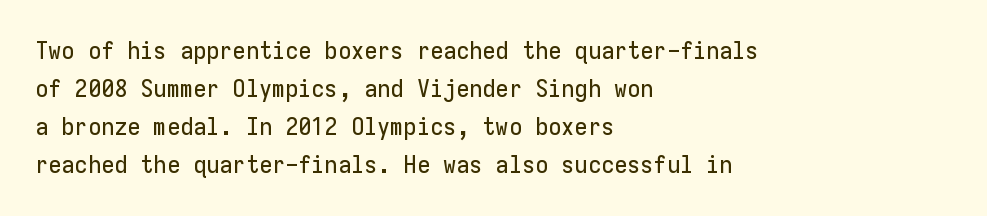
The image shows 24 px text type, upright; set left-aligned, normal line spacing (1.59x), normal letter spacing, not underlined.
